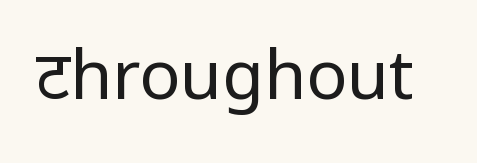
{"serif": "no", "italic": "no", "bold": "no", "weight": "regular", "width": "condensed", "stroke_contrast": "low", "underline": "no", "letter_spacing": "normal", "letter_spacing_em": 0.0, "glyph_px": 68}
